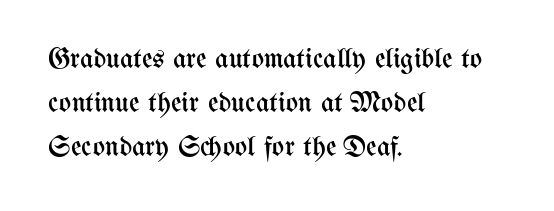
Q: Is the text bold? A: No.
Q: Is the text italic (slanted)? A: No, it is upright.
Q: Is the text underlined? A: No.
Q: How is the paragraph aligned? A: Left-aligned.
Q: Is the spacing between letters normal or unusually wide? A: Normal.
Q: Is the spacing between lines tight, normal or loose? A: Normal.
Q: Width (condensed, normal, or wide)? A: Condensed.
Q: Stroke contrast? A: Medium.
Q: x-height? A: Medium.
Q: Monospaced? A: No.
